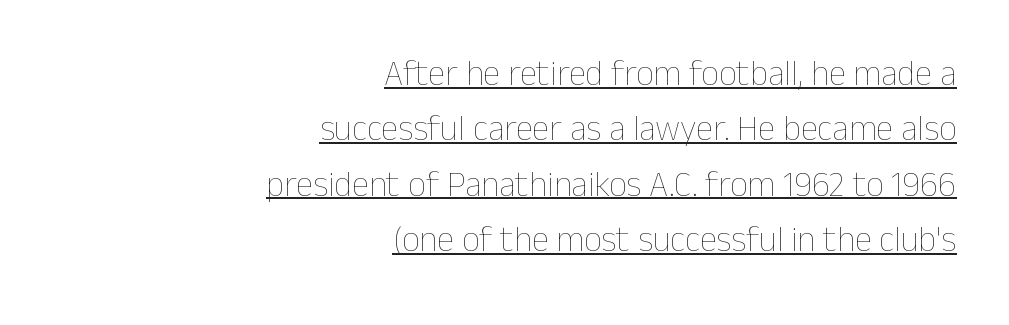
Q: Is the text bold? A: No.
Q: Is the text italic (slanted)? A: No, it is upright.
Q: Is the text underlined? A: Yes.
Q: How is the paragraph aligned? A: Right-aligned.
Q: Is the spacing between letters normal or unusually wide? A: Normal.
Q: Is the spacing between lines tight, normal or loose? A: Normal.
Q: Width (condensed, normal, or wide)? A: Normal.
Q: Stroke contrast? A: Low.
Q: x-height? A: Medium.
Q: Monospaced? A: No.
